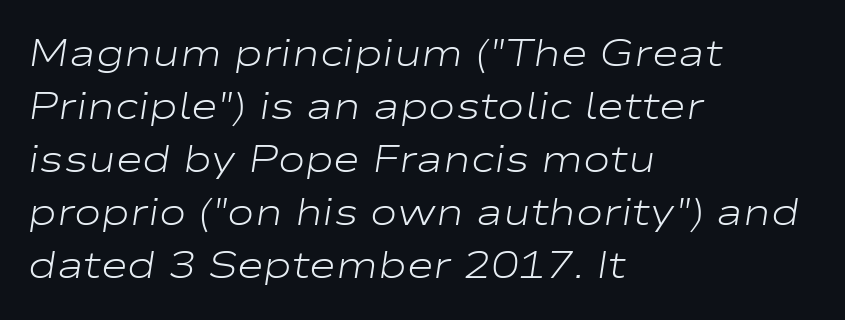
The image shows 37 px light, wide type, italic (leaning right); set left-aligned, normal line spacing (1.43x), normal letter spacing, not underlined; low stroke contrast and a medium x-height.
